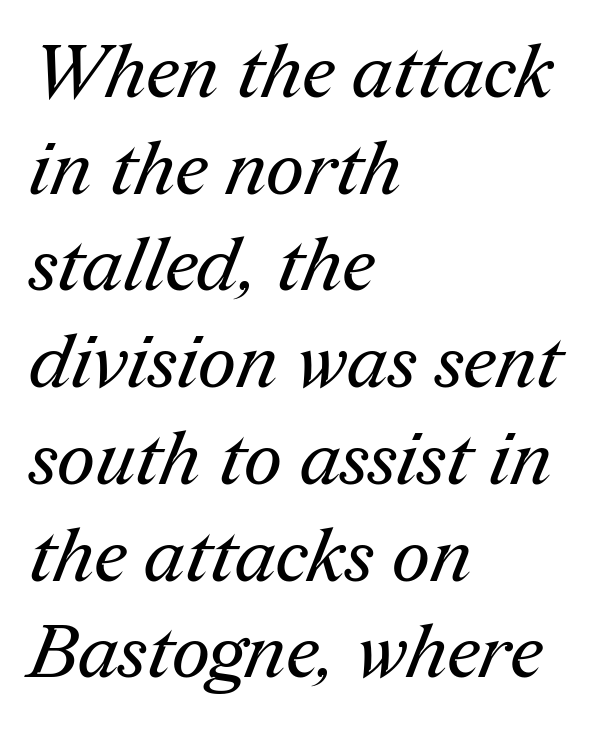
The image shows 75 px regular-weight serif type; set left-aligned, normal line spacing (1.29x), normal letter spacing, not underlined; medium stroke contrast and a medium x-height.
